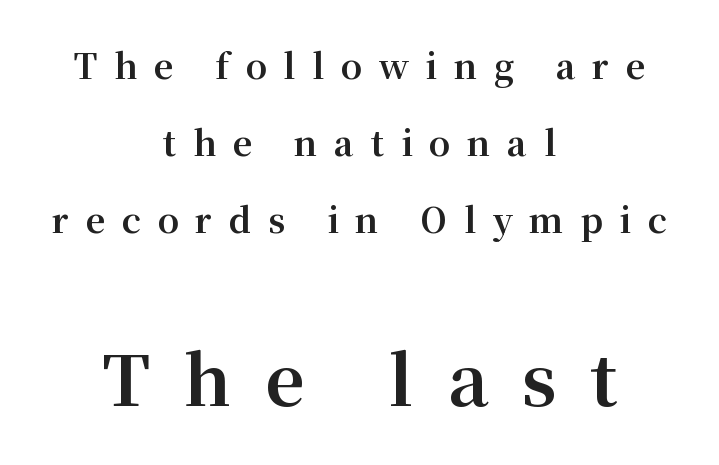
{"serif": "yes", "italic": "no", "bold": "yes", "weight": "bold", "width": "normal", "stroke_contrast": "medium", "x_height": "medium", "monospaced": "no", "underline": "no", "align": "center", "line_spacing": "loose", "line_spacing_ratio": 2.27, "letter_spacing": "wide", "letter_spacing_em": 0.49, "larger_block": "second", "size_ratio": 2.03, "glyph_px": 69}
